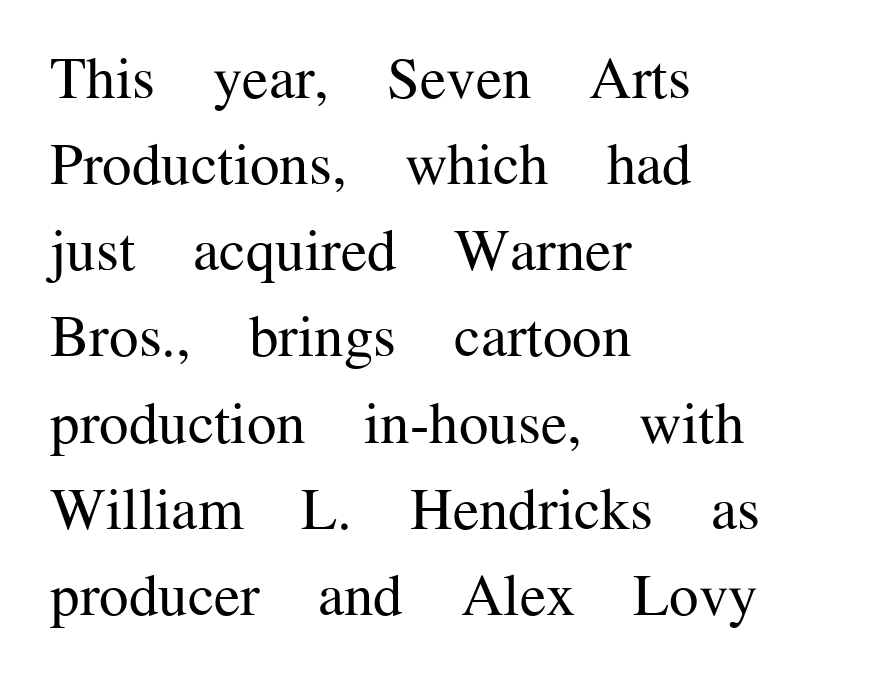
Nothing unusual about the tracking: characters are spaced as the font intends. The string is rendered with underlining switched off. Rendered with straight, roman letterforms. Think of a printed novel: that variable character pitch is what you see here.
